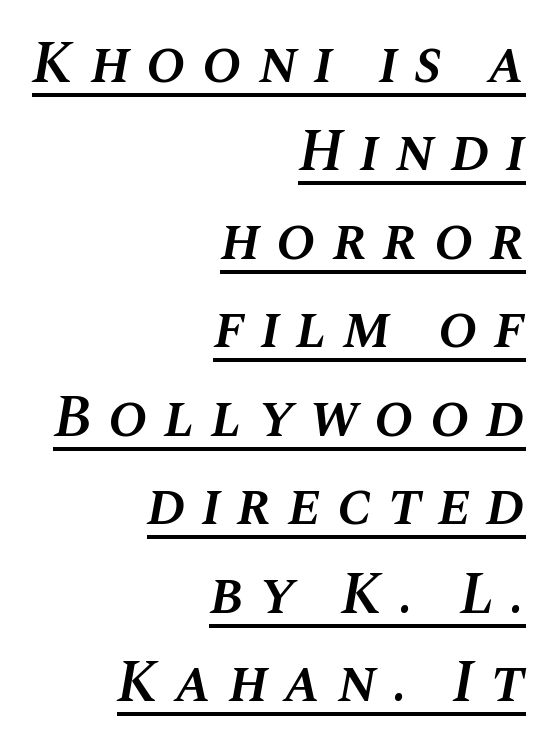
{"italic": "yes", "lean": "right", "slant_degrees": 10, "bold": "semi", "weight": "semibold", "width": "normal", "stroke_contrast": "medium", "x_height": "large", "monospaced": "no", "underline": "yes", "align": "right", "line_spacing": "normal", "line_spacing_ratio": 1.5, "letter_spacing": "wide", "letter_spacing_em": 0.27, "glyph_px": 59}
